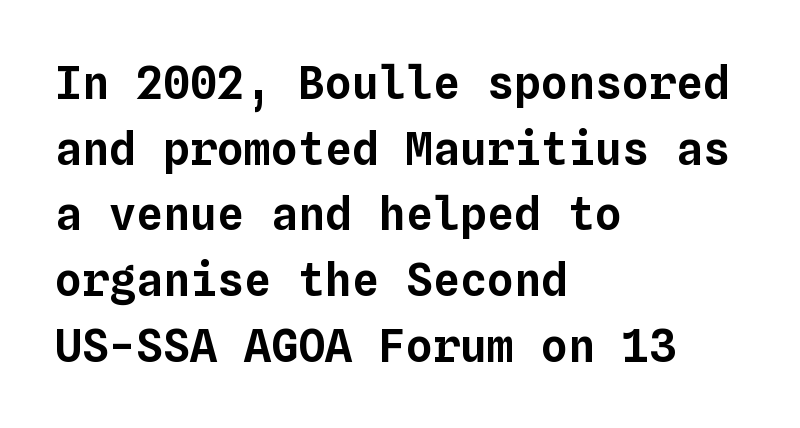
The image shows 45 px text type, upright, monospaced; set left-aligned, normal line spacing (1.46x), normal letter spacing, not underlined; low stroke contrast and a medium x-height.
